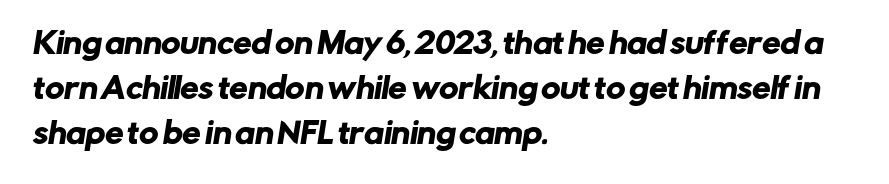
The glyphs are unaccompanied by any horizontal stroke below them. A student would call this left alignment; a typographer would say flush left, rag right. The tracking reads as untouched default to a designer's eye. Font category for this specimen: sans-serif.
